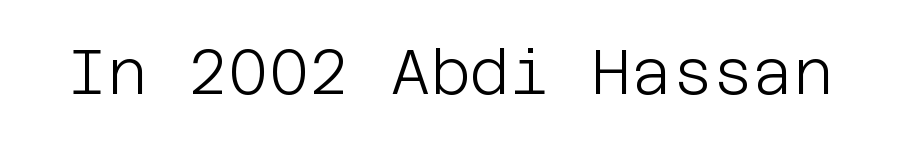
{"serif": "no", "italic": "no", "bold": "no", "weight": "light", "width": "normal", "stroke_contrast": "low", "x_height": "large", "underline": "no", "letter_spacing": "normal", "letter_spacing_em": 0.0, "glyph_px": 62}
